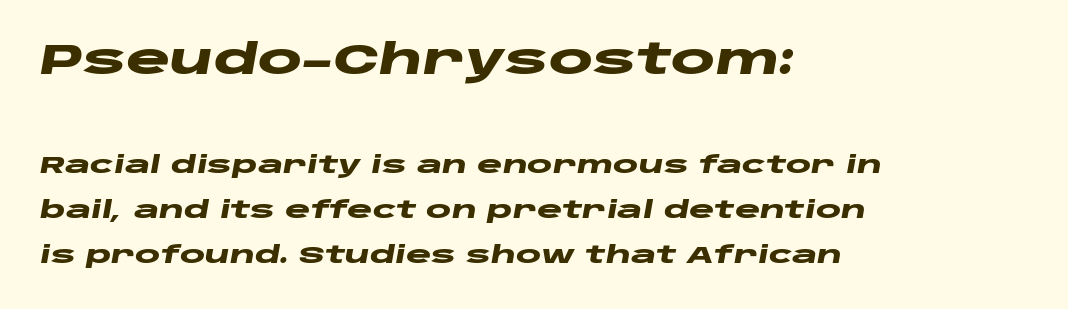
The image shows 42 px heavy, wide type, italic (leaning right); set left-aligned, line spacing 1.88x, normal letter spacing, not underlined; the first (top) block is 1.75x larger; low stroke contrast and a large x-height.
